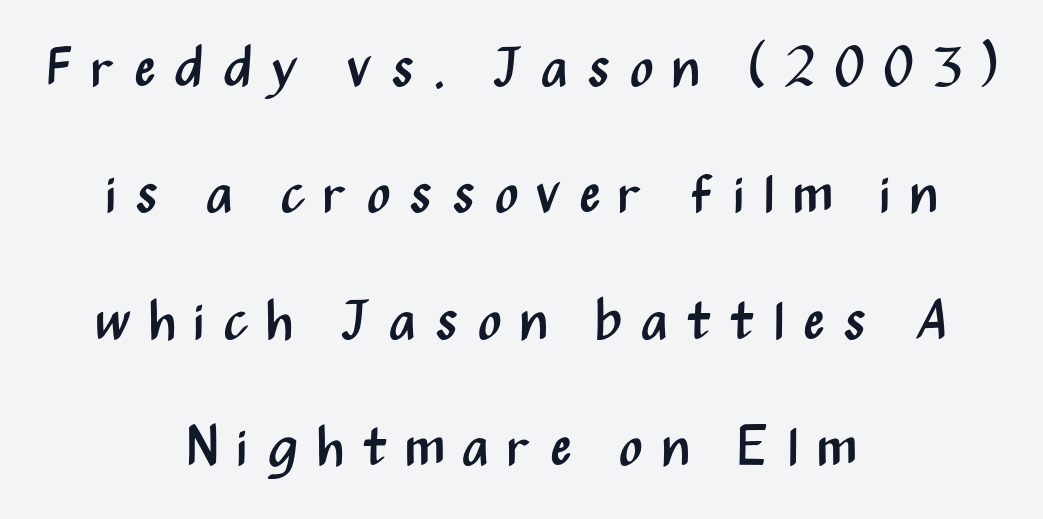
The face used here is rendered with a markedly widened letterfit. No word sits above an underline. The type sits square on the baseline with zero lean. Vertical stems look standard width or narrower in stroke. Looks like regular typesetting: each glyph gets only the width it needs.
